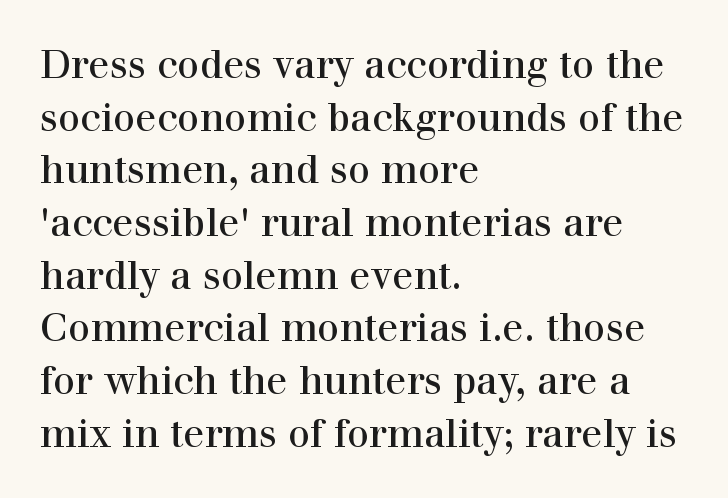
Vertical stems look standard width or narrower in stroke. You could call the tracking neutral — neither tight nor loose. Words float on clear page, feet unadorned. A typesetter would mark this as roman, not italic. Whoever set this chose a conventional vertical rhythm.
